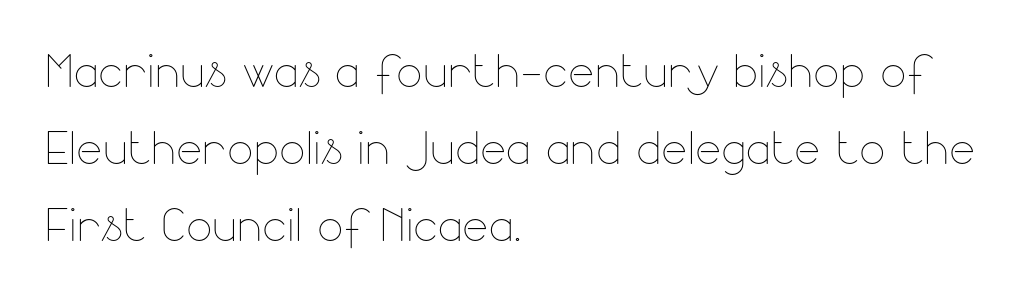
The image shows 62 px thin type, upright; set left-aligned, line spacing 1.24x, normal letter spacing, not underlined; low stroke contrast and a small x-height.
